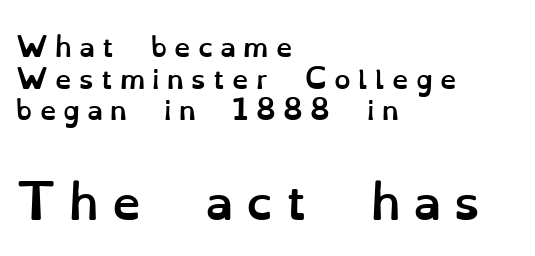
I'd describe the lettering as bold — thick and assertive. Here the second block reads like a headline and the first like body copy. Each word looks stretched out because of the extra space between its letters. Every character sits straight up, as roman type does. These lines are rendered in a variable-pitch font. The lines are quadded left.
